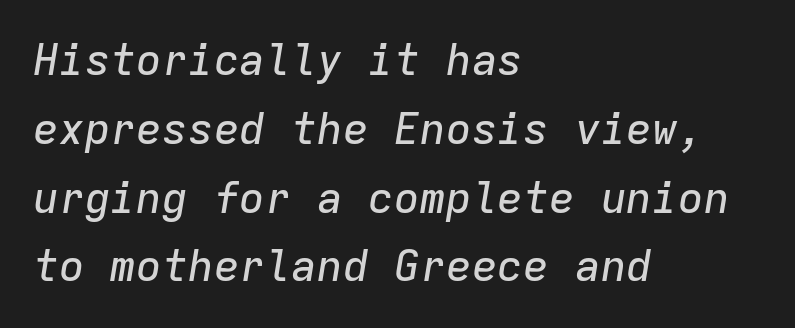
{"italic": "yes", "lean": "right", "slant_degrees": 9, "width": "normal", "stroke_contrast": "low", "x_height": "medium", "monospaced": "yes", "underline": "no", "align": "left", "line_spacing": "normal", "line_spacing_ratio": 1.6, "letter_spacing": "normal", "letter_spacing_em": 0.0, "glyph_px": 43}
